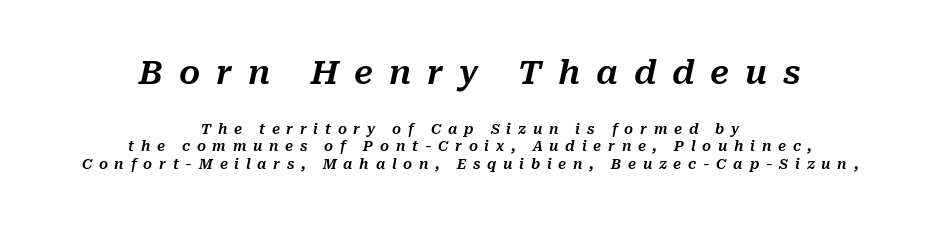
Q: Is the text italic (slanted)? A: Yes, it leans right by about 10 degrees.
Q: Is the text underlined? A: No.
Q: How is the paragraph aligned? A: Centered.
Q: Is the spacing between letters normal or unusually wide? A: Unusually wide.
Q: Is the spacing between lines tight, normal or loose? A: Normal.
Q: Which block of text is set in a larger size, the first (top) or the second (bottom)? A: The first (top) one.
Q: Width (condensed, normal, or wide)? A: Normal.
Q: Stroke contrast? A: Medium.
Q: x-height? A: Medium.
Q: Monospaced? A: No.
